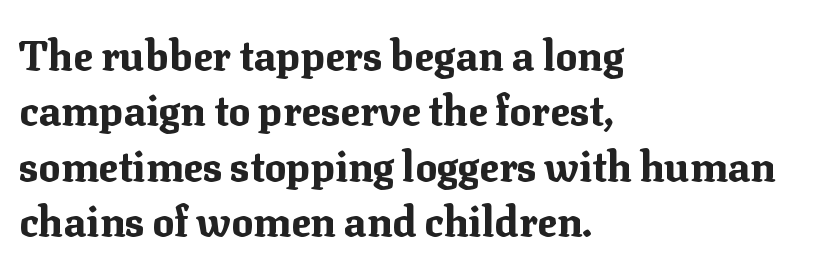
You can tell from the footed stems that serif type was used. Glance below the letters and you will spot only blank space. Horizontal alignment here is leftward, the default for most running prose. Here the designer chose a conventional face with non-uniform glyph widths. This is the regular roman posture of the typeface.
